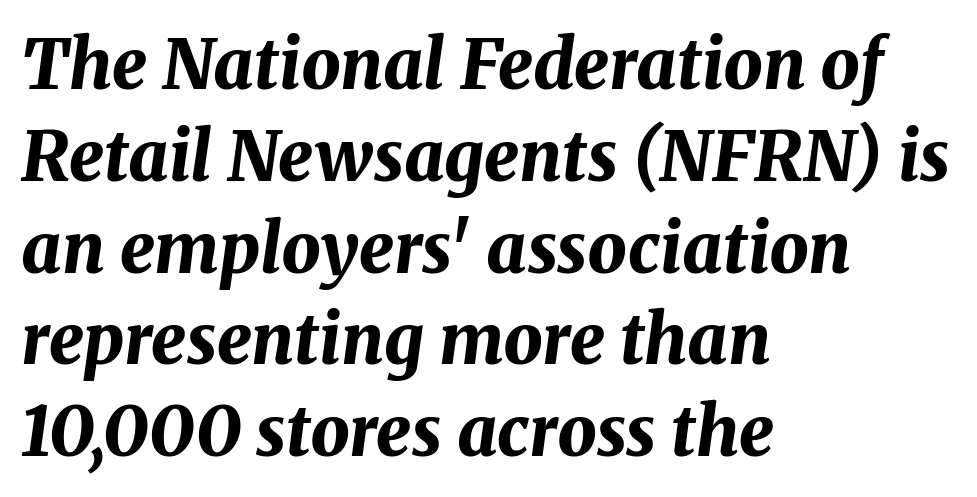
{"italic": "yes", "lean": "right", "slant_degrees": 8, "bold": "yes", "weight": "bold", "width": "normal", "stroke_contrast": "medium", "x_height": "medium", "monospaced": "no", "underline": "no", "align": "left", "line_spacing": "normal", "line_spacing_ratio": 1.33, "letter_spacing": "normal", "letter_spacing_em": 0.0, "glyph_px": 69}
